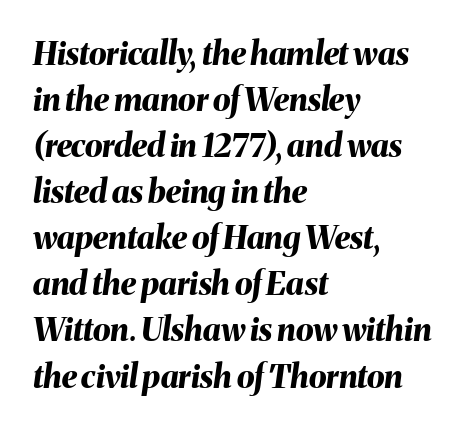
{"italic": "yes", "lean": "right", "slant_degrees": 8, "bold": "yes", "weight": "bold", "width": "normal", "stroke_contrast": "medium", "x_height": "medium", "monospaced": "no", "underline": "no", "align": "left", "line_spacing": "normal", "line_spacing_ratio": 1.44, "letter_spacing": "normal", "letter_spacing_em": 0.0, "glyph_px": 32}
